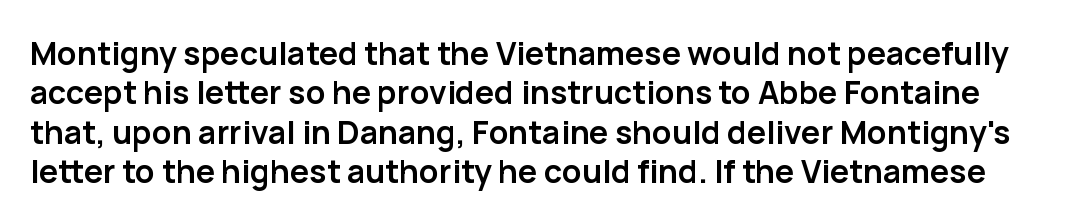
Q: Is the text bold? A: Yes.
Q: Is the text italic (slanted)? A: No, it is upright.
Q: Is the typeface a serif or a sans-serif typeface? A: Sans-serif.
Q: Is the text underlined? A: No.
Q: Is the spacing between letters normal or unusually wide? A: Normal.
Q: Width (condensed, normal, or wide)? A: Normal.
Q: Stroke contrast? A: Low.
Q: x-height? A: Medium.
Q: Monospaced? A: No.
